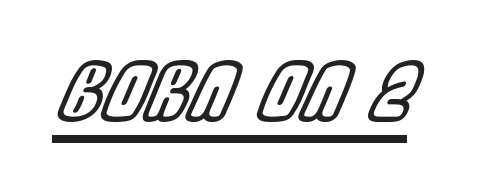
Is this a fixed-width face? No — the glyphs have proportional, varying widths. Tracking here is standard; glyphs follow each other at the usual distance. Quick note: underline on. The whole block is typeset with a tilt.
